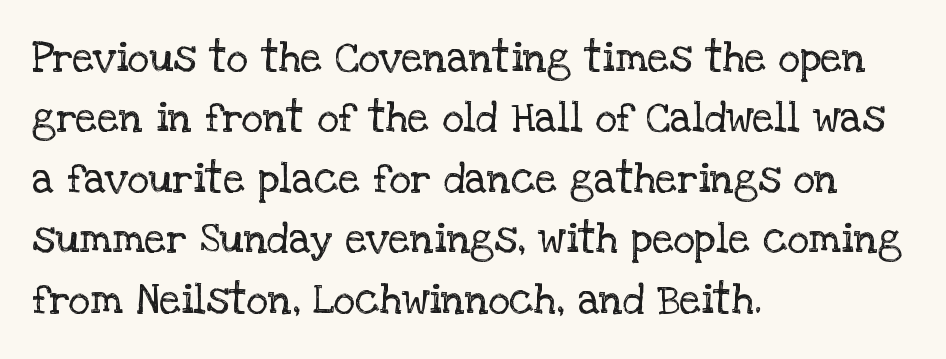
{"serif": "yes", "italic": "no", "bold": "no", "weight": "regular", "width": "normal", "stroke_contrast": "low", "x_height": "large", "monospaced": "no", "underline": "no", "align": "left", "line_spacing": "normal", "line_spacing_ratio": 1.44, "letter_spacing": "normal", "letter_spacing_em": 0.0, "glyph_px": 42}
